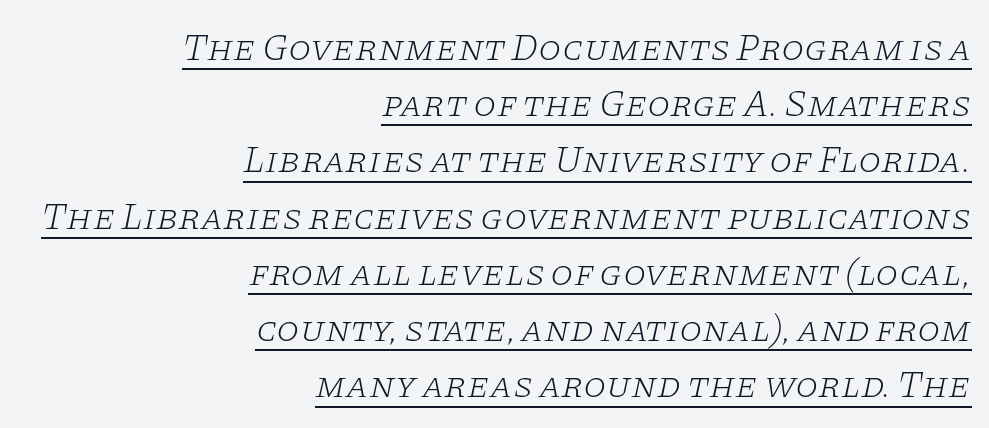
{"serif": "yes", "italic": "yes", "lean": "right", "slant_degrees": 11, "bold": "no", "weight": "light", "width": "wide", "stroke_contrast": "low", "x_height": "large", "monospaced": "no", "underline": "yes", "align": "right", "line_spacing": "normal", "line_spacing_ratio": 1.52, "letter_spacing": "normal", "letter_spacing_em": 0.0, "glyph_px": 37}
